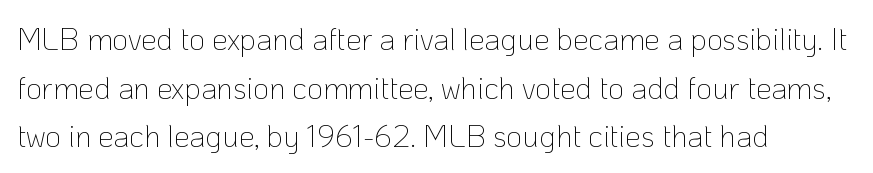
Q: Is the text bold? A: No.
Q: Is the text italic (slanted)? A: No, it is upright.
Q: Is the typeface a serif or a sans-serif typeface? A: Sans-serif.
Q: Is the text underlined? A: No.
Q: How is the paragraph aligned? A: Left-aligned.
Q: Is the spacing between letters normal or unusually wide? A: Normal.
Q: Is the spacing between lines tight, normal or loose? A: Normal.
Q: Width (condensed, normal, or wide)? A: Normal.
Q: Stroke contrast? A: Low.
Q: x-height? A: Medium.
Q: Monospaced? A: No.
